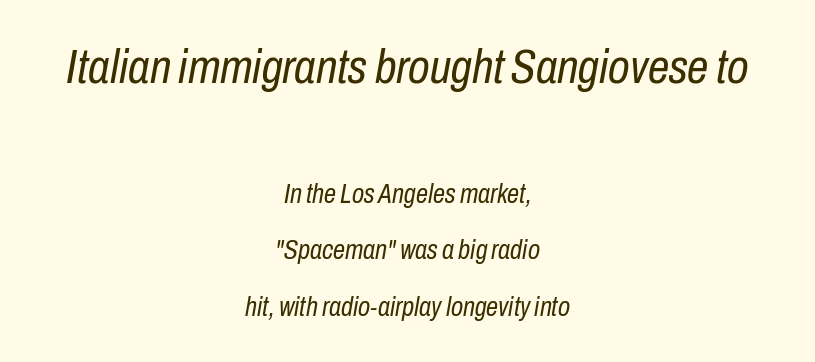
Q: Is the text bold? A: No.
Q: Is the text italic (slanted)? A: Yes, it leans right by about 10 degrees.
Q: Is the text underlined? A: No.
Q: How is the paragraph aligned? A: Centered.
Q: Is the spacing between letters normal or unusually wide? A: Normal.
Q: Is the spacing between lines tight, normal or loose? A: Loose.
Q: Which block of text is set in a larger size, the first (top) or the second (bottom)? A: The first (top) one.
Q: Width (condensed, normal, or wide)? A: Condensed.
Q: Stroke contrast? A: Low.
Q: x-height? A: Medium.
Q: Monospaced? A: No.
